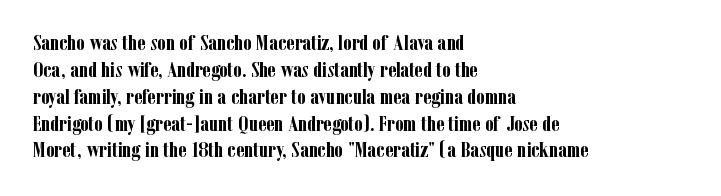
Q: Is the text bold? A: Yes.
Q: Is the text italic (slanted)? A: No, it is upright.
Q: Is the text underlined? A: No.
Q: How is the paragraph aligned? A: Left-aligned.
Q: Is the spacing between letters normal or unusually wide? A: Normal.
